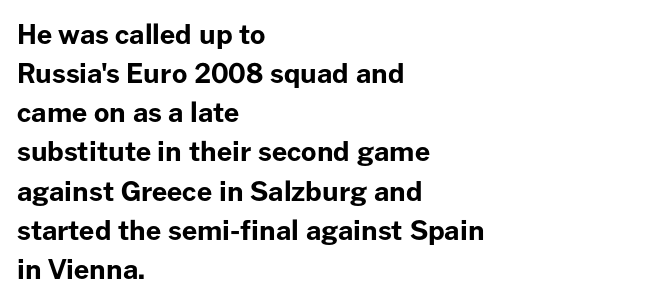
The image shows 27 px bold type, upright; set left-aligned, normal line spacing (1.45x), normal letter spacing, not underlined.
